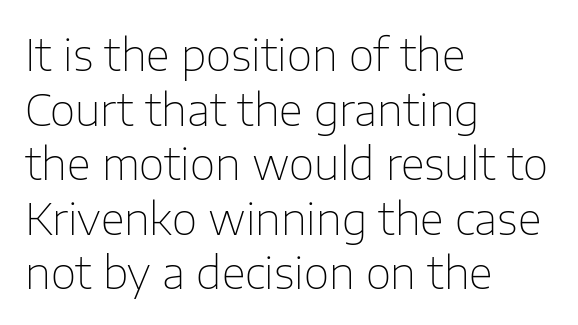
{"serif": "no", "italic": "no", "bold": "no", "weight": "thin", "width": "normal", "stroke_contrast": "low", "x_height": "medium", "monospaced": "no", "underline": "no", "align": "left", "line_spacing_ratio": 1.24, "letter_spacing": "normal", "letter_spacing_em": 0.0, "glyph_px": 44}
